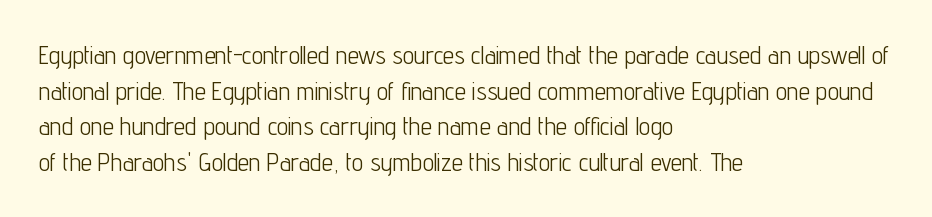
Q: Is the text bold? A: No.
Q: Is the text italic (slanted)? A: No, it is upright.
Q: Is the text underlined? A: No.
Q: How is the paragraph aligned? A: Left-aligned.
Q: Is the spacing between letters normal or unusually wide? A: Normal.
Q: Is the spacing between lines tight, normal or loose? A: Normal.
